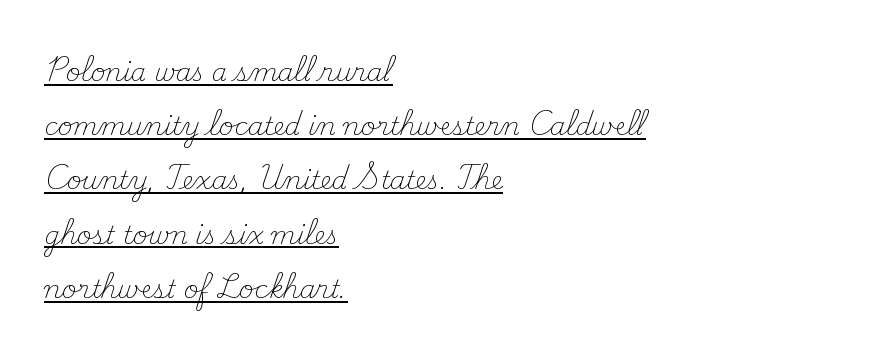
The image shows 25 px text type; set left-aligned, loose line spacing (2.17x), normal letter spacing, underlined.
